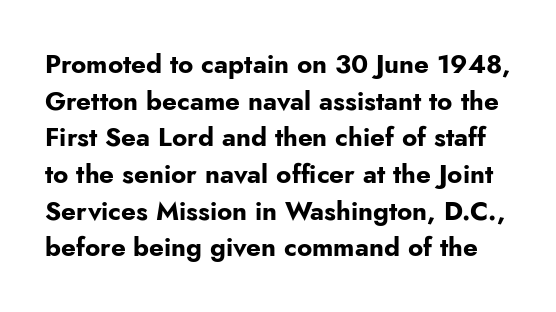
{"italic": "no", "bold": "yes", "underline": "no", "line_spacing": "normal", "line_spacing_ratio": 1.41, "letter_spacing": "normal", "letter_spacing_em": 0.0, "glyph_px": 26}
